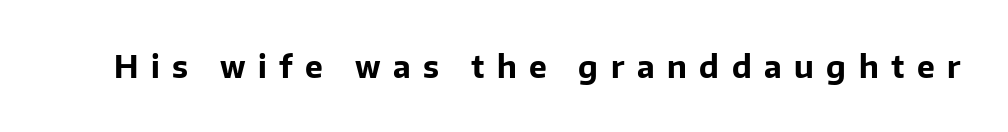
The image shows 30 px bold sans-serif type, upright; set unusually wide letter spacing (+0.42 em), not underlined; low stroke contrast and a medium x-height.
